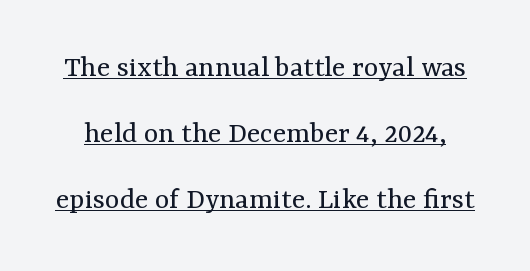
{"serif": "yes", "italic": "no", "bold": "no", "weight": "regular", "width": "normal", "stroke_contrast": "medium", "x_height": "medium", "monospaced": "no", "underline": "yes", "line_spacing": "loose", "line_spacing_ratio": 2.13, "letter_spacing": "normal", "letter_spacing_em": 0.0, "glyph_px": 31}
